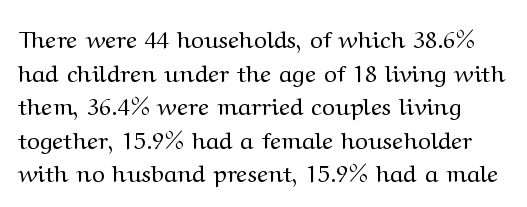
{"italic": "no", "bold": "no", "underline": "no", "line_spacing": "normal", "line_spacing_ratio": 1.4, "letter_spacing": "normal", "letter_spacing_em": 0.0, "glyph_px": 24}
